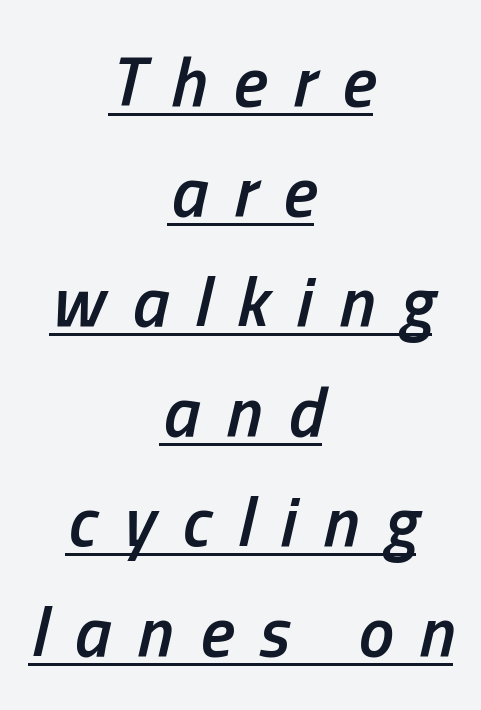
The image shows 71 px semibold, condensed type, italic (leaning right); set centered, normal line spacing (1.55x), unusually wide letter spacing (+0.37 em), underlined; low stroke contrast and a medium x-height.
